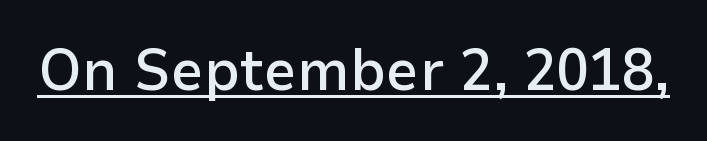
{"serif": "no", "italic": "no", "bold": "semi", "weight": "semibold", "width": "normal", "stroke_contrast": "low", "x_height": "medium", "monospaced": "no", "underline": "yes", "letter_spacing": "normal", "letter_spacing_em": 0.0, "glyph_px": 59}
